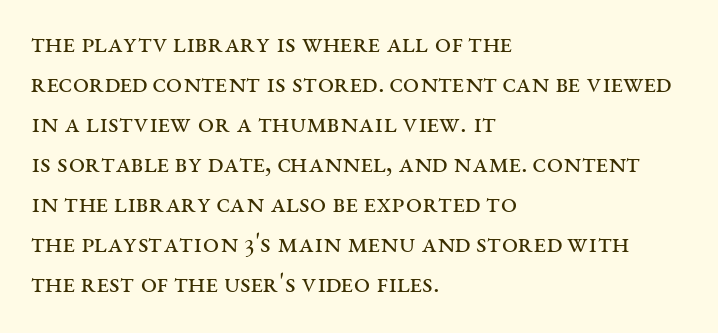
The image shows 29 px regular-weight, wide serif type, upright; set left-aligned, normal line spacing (1.38x), normal letter spacing, not underlined; medium stroke contrast and a large x-height.
